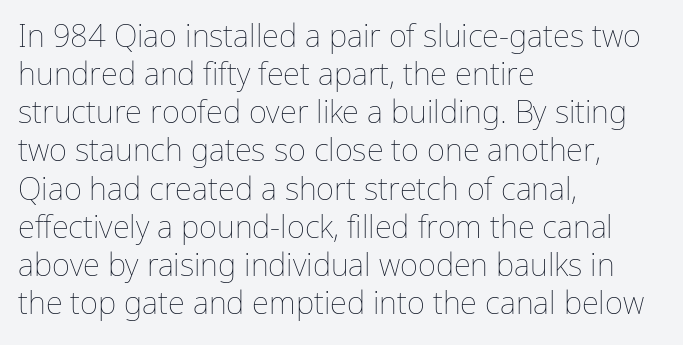
Q: Is the text bold? A: No.
Q: Is the text italic (slanted)? A: No, it is upright.
Q: Is the text underlined? A: No.
Q: How is the paragraph aligned? A: Left-aligned.
Q: Is the spacing between letters normal or unusually wide? A: Normal.
Q: Width (condensed, normal, or wide)? A: Normal.
Q: Stroke contrast? A: Low.
Q: x-height? A: Medium.
Q: Monospaced? A: No.
